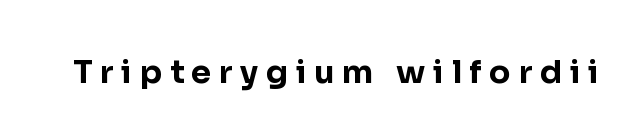
{"serif": "no", "italic": "no", "bold": "yes", "weight": "bold", "width": "normal", "stroke_contrast": "low", "x_height": "medium", "monospaced": "no", "underline": "no", "letter_spacing": "wide", "letter_spacing_em": 0.24, "glyph_px": 32}
